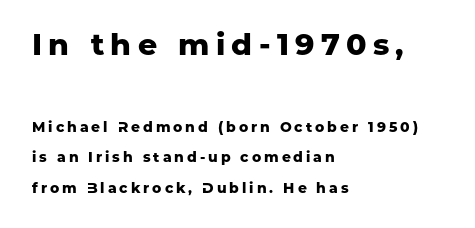
The image shows 30 px heavy sans-serif type, upright; set left-aligned, loose line spacing (2.17x), unusually wide letter spacing (+0.21 em), not underlined; the first (top) block is 2.14x larger; low stroke contrast and a medium x-height.
